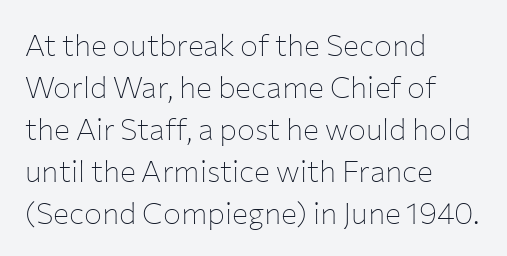
The image shows 30 px thin sans-serif type, upright; set left-aligned, normal line spacing (1.4x), normal letter spacing, not underlined; low stroke contrast and a medium x-height.
